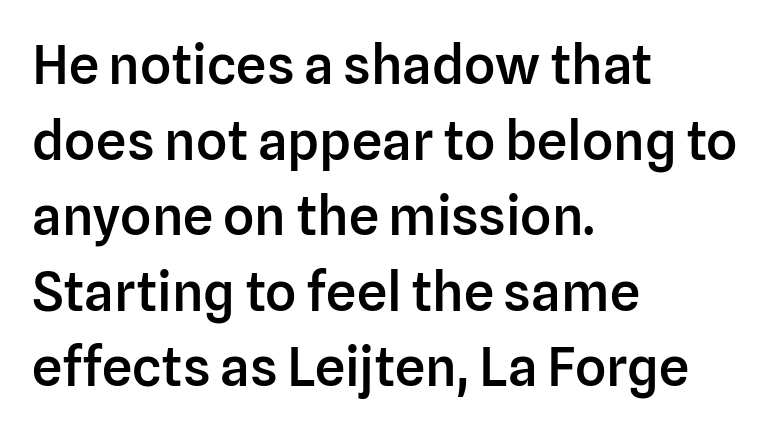
The image shows 54 px semibold sans-serif type, upright; set left-aligned, normal line spacing (1.4x), normal letter spacing, not underlined; low stroke contrast and a medium x-height.
